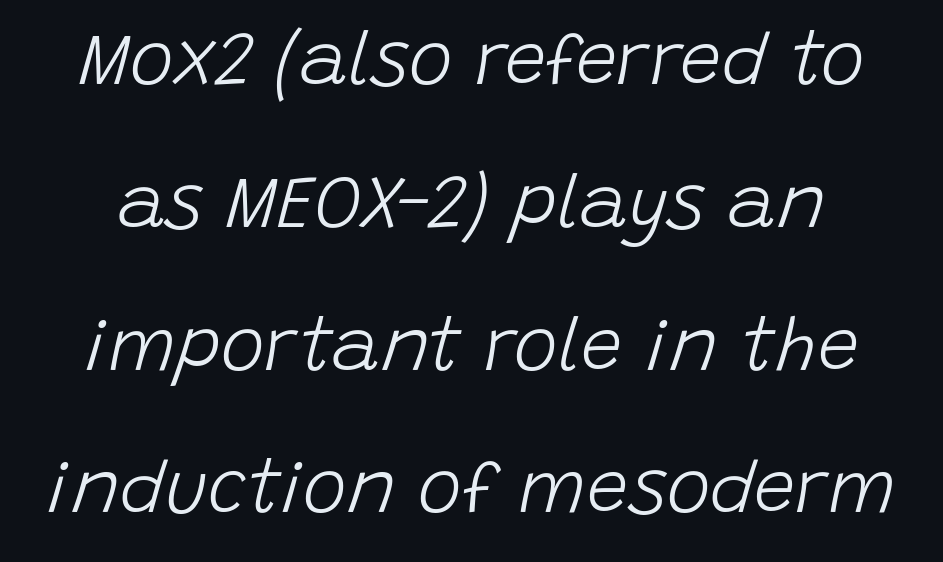
{"italic": "yes", "lean": "right", "slant_degrees": 15, "bold": "no", "weight": "light", "width": "normal", "stroke_contrast": "low", "x_height": "large", "monospaced": "no", "underline": "no", "line_spacing": "loose", "line_spacing_ratio": 1.93, "letter_spacing": "normal", "letter_spacing_em": 0.0, "glyph_px": 74}
